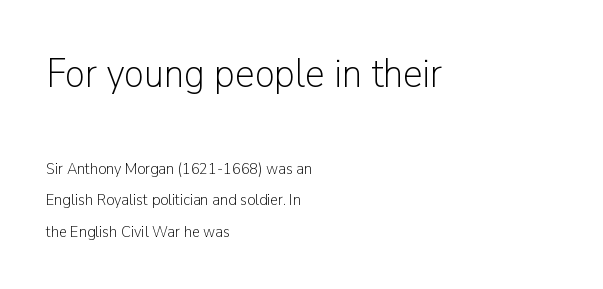
The image shows 40 px light sans-serif type, upright; set left-aligned, loose line spacing (1.97x), normal letter spacing, not underlined; the first (top) block is 2.5x larger; low stroke contrast and a medium x-height.
